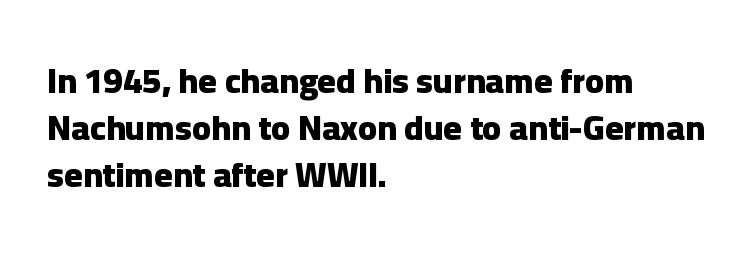
{"serif": "no", "italic": "no", "bold": "yes", "weight": "heavy", "width": "normal", "stroke_contrast": "low", "x_height": "medium", "monospaced": "no", "underline": "no", "align": "left", "line_spacing": "normal", "line_spacing_ratio": 1.34, "letter_spacing": "normal", "letter_spacing_em": 0.0, "glyph_px": 35}
